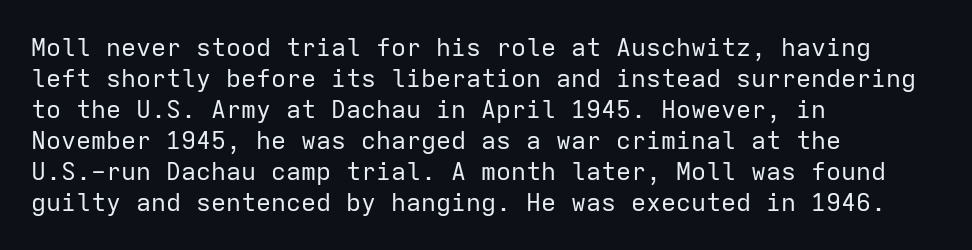
A light-to-regular cut is what we see here. Clear beneath every line of the passage. Vertical strokes here are truly vertical. The passage shown has conventional tracking throughout. Leftover space on each line is placed entirely after the last word.
